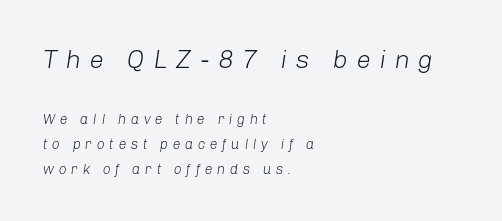
This rendering features lettering with no underline. The rendering inserts visible extra space after every character. If you drew a ruler down the left edge, every line would touch it. No extra ink here — the face is not bold.
